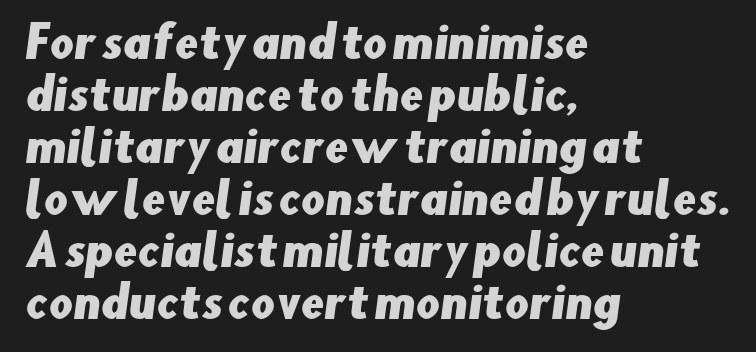
You could call the tracking neutral — neither tight nor loose. Short and long lines alike share a common starting point at left. This sample has the flowing, uneven cadence of proportional lettering. The area under the type is left untouched. The letters carry no serifs — their stems end cleanly without finishing strokes.
